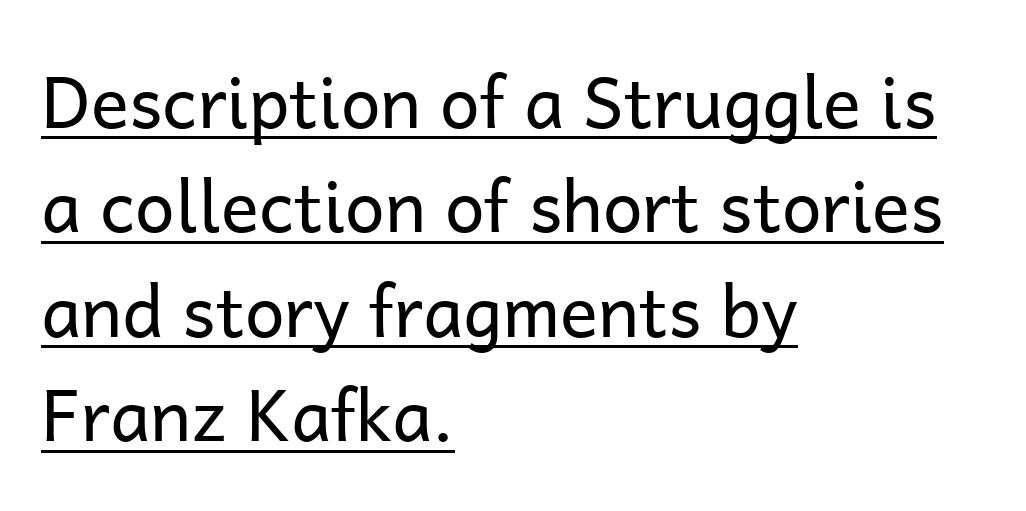
{"serif": "no", "italic": "no", "bold": "no", "weight": "regular", "width": "normal", "stroke_contrast": "low", "x_height": "medium", "monospaced": "no", "underline": "yes", "align": "left", "line_spacing": "normal", "line_spacing_ratio": 1.47, "letter_spacing": "normal", "letter_spacing_em": 0.0, "glyph_px": 71}
